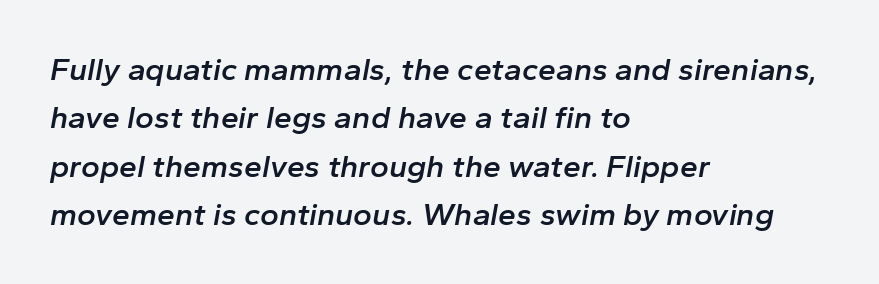
{"italic": "yes", "lean": "right", "slant_degrees": 10, "bold": "semi", "weight": "semibold", "width": "normal", "stroke_contrast": "low", "x_height": "medium", "monospaced": "no", "underline": "no", "align": "left", "line_spacing": "normal", "line_spacing_ratio": 1.51, "letter_spacing": "normal", "letter_spacing_em": 0.0, "glyph_px": 32}
